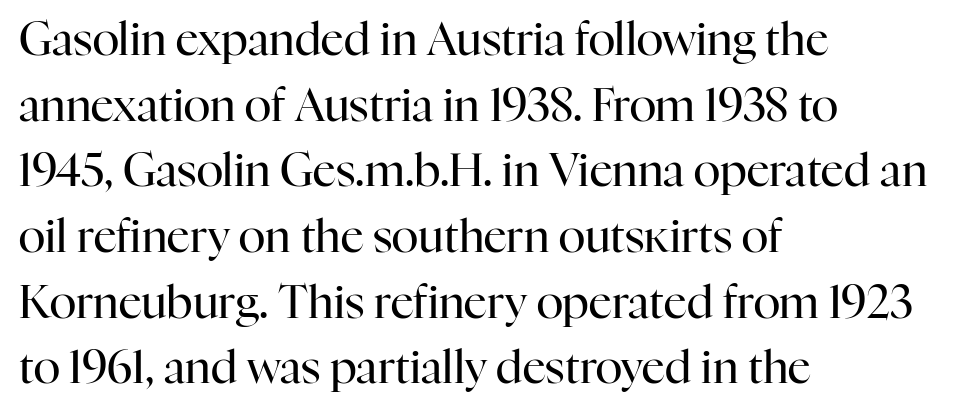
{"serif": "yes", "italic": "no", "bold": "no", "weight": "regular", "width": "normal", "stroke_contrast": "high", "x_height": "medium", "monospaced": "no", "underline": "no", "align": "left", "line_spacing": "normal", "line_spacing_ratio": 1.46, "letter_spacing": "normal", "letter_spacing_em": 0.0, "glyph_px": 45}
